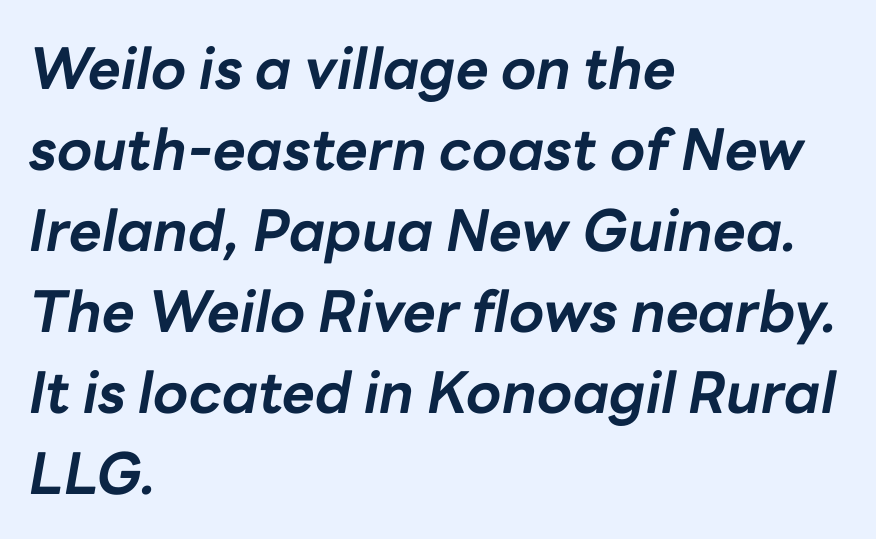
The image shows 57 px bold type, italic (leaning right); set left-aligned, normal line spacing (1.42x), normal letter spacing, not underlined; low stroke contrast and a medium x-height.
